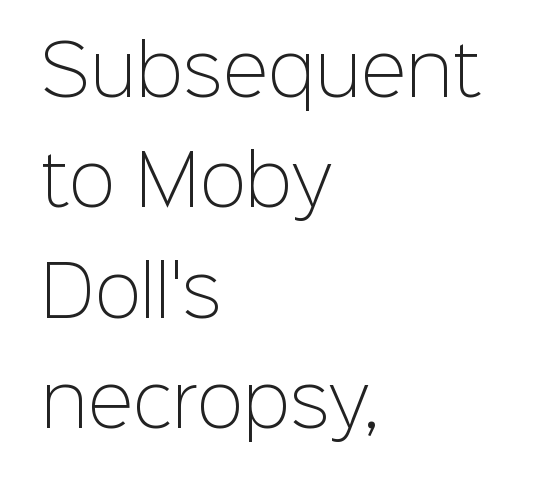
The image shows 69 px light sans-serif type, upright; set left-aligned, normal line spacing (1.6x), normal letter spacing, not underlined; low stroke contrast and a medium x-height.
